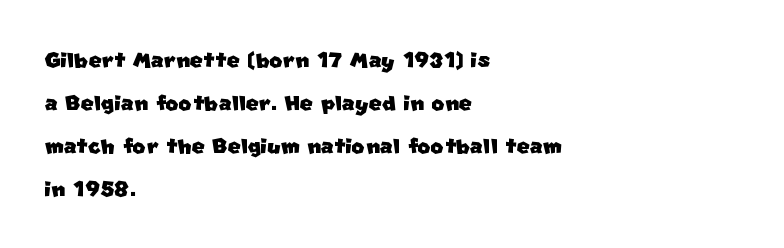
Q: Is the typeface a serif or a sans-serif typeface? A: Sans-serif.
Q: Is the text underlined? A: No.
Q: How is the paragraph aligned? A: Left-aligned.
Q: Is the spacing between letters normal or unusually wide? A: Normal.
Q: Is the spacing between lines tight, normal or loose? A: Normal.
Q: Width (condensed, normal, or wide)? A: Normal.
Q: Stroke contrast? A: Low.
Q: x-height? A: Large.
Q: Monospaced? A: No.
